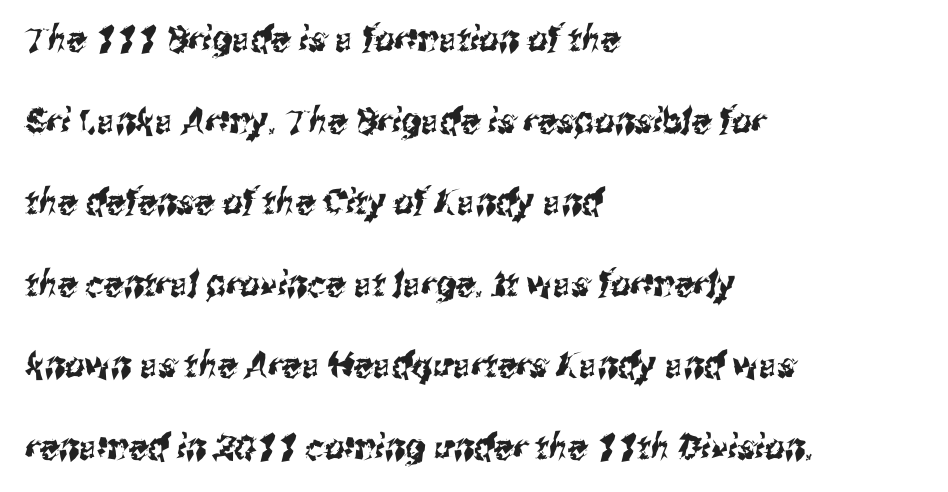
Q: Is the typeface a serif or a sans-serif typeface? A: Sans-serif.
Q: Is the text underlined? A: No.
Q: How is the paragraph aligned? A: Left-aligned.
Q: Is the spacing between letters normal or unusually wide? A: Normal.
Q: Is the spacing between lines tight, normal or loose? A: Loose.
Q: Width (condensed, normal, or wide)? A: Condensed.
Q: Stroke contrast? A: Medium.
Q: x-height? A: Medium.
Q: Monospaced? A: No.
